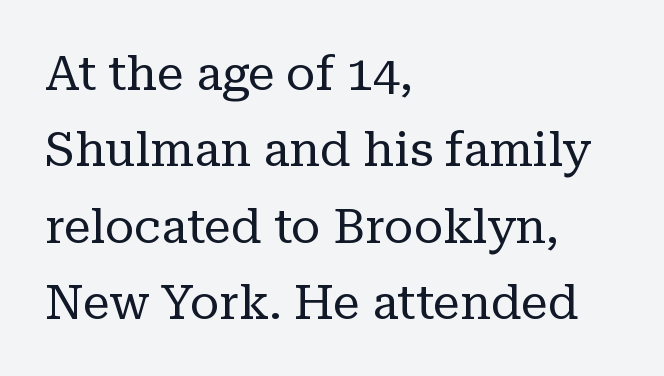
{"serif": "yes", "italic": "no", "bold": "no", "weight": "regular", "width": "normal", "stroke_contrast": "low", "x_height": "medium", "monospaced": "no", "underline": "no", "align": "left", "line_spacing": "normal", "line_spacing_ratio": 1.59, "letter_spacing": "normal", "letter_spacing_em": 0.0, "glyph_px": 48}
